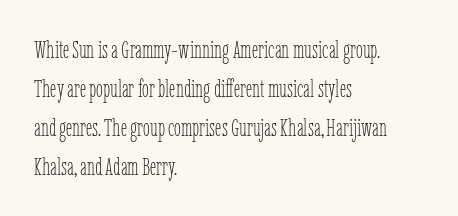
Q: Is the text bold? A: No.
Q: Is the text italic (slanted)? A: No, it is upright.
Q: Is the text underlined? A: No.
Q: How is the paragraph aligned? A: Left-aligned.
Q: Is the spacing between letters normal or unusually wide? A: Normal.
Q: Is the spacing between lines tight, normal or loose? A: Normal.
